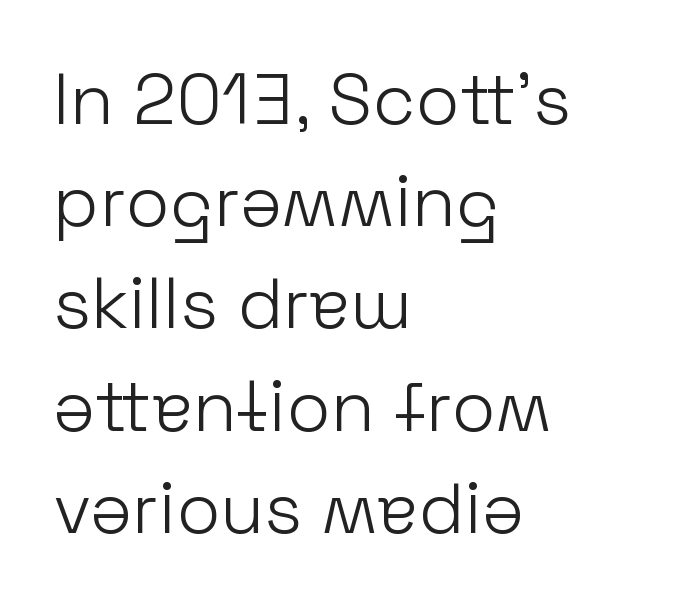
{"serif": "no", "italic": "no", "bold": "no", "weight": "light", "width": "normal", "stroke_contrast": "low", "x_height": "medium", "monospaced": "no", "underline": "no", "align": "left", "line_spacing": "normal", "line_spacing_ratio": 1.42, "letter_spacing": "normal", "letter_spacing_em": 0.0, "glyph_px": 72}
